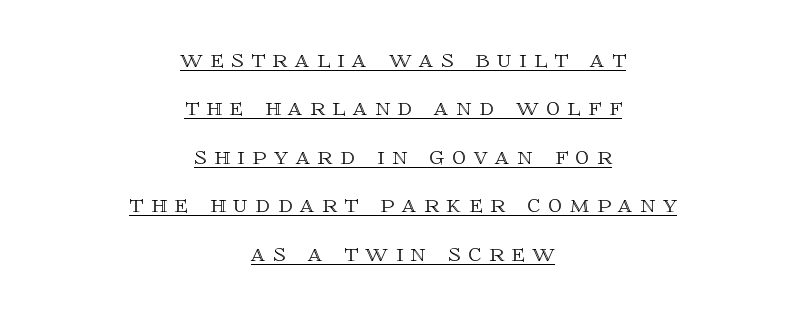
{"italic": "no", "width": "normal", "x_height": "large", "monospaced": "no", "underline": "yes", "align": "center", "line_spacing_ratio": 1.73, "letter_spacing": "wide", "letter_spacing_em": 0.27, "glyph_px": 28}
